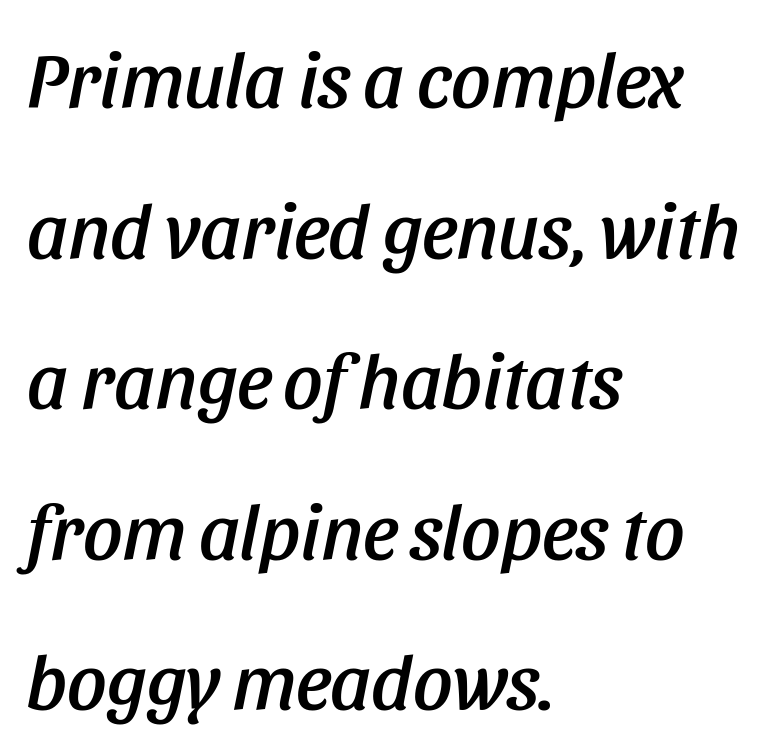
Q: Is the text italic (slanted)? A: Yes, it leans right by about 11 degrees.
Q: Is the text underlined? A: No.
Q: How is the paragraph aligned? A: Left-aligned.
Q: Is the spacing between letters normal or unusually wide? A: Normal.
Q: Is the spacing between lines tight, normal or loose? A: Loose.
Q: Width (condensed, normal, or wide)? A: Condensed.
Q: Stroke contrast? A: Low.
Q: x-height? A: Large.
Q: Monospaced? A: No.
